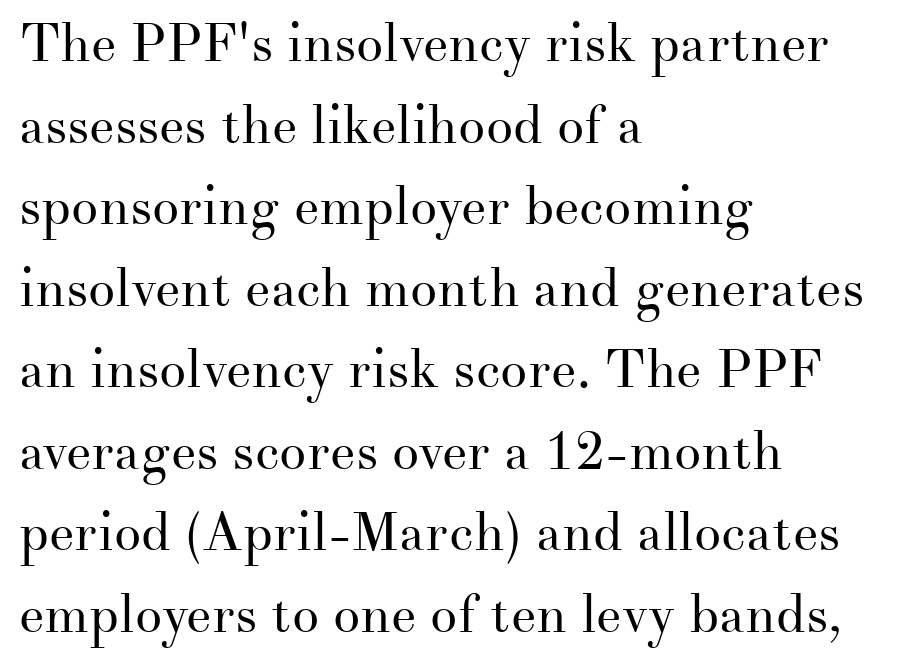
Q: Is the text bold? A: No.
Q: Is the text italic (slanted)? A: No, it is upright.
Q: Is the typeface a serif or a sans-serif typeface? A: Serif.
Q: Is the text underlined? A: No.
Q: How is the paragraph aligned? A: Left-aligned.
Q: Is the spacing between letters normal or unusually wide? A: Normal.
Q: Is the spacing between lines tight, normal or loose? A: Normal.
Q: Width (condensed, normal, or wide)? A: Normal.
Q: Stroke contrast? A: Medium.
Q: x-height? A: Small.
Q: Monospaced? A: No.
